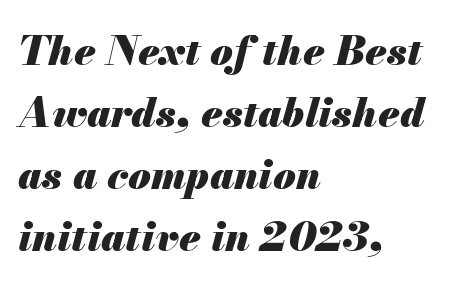
{"italic": "yes", "lean": "right", "slant_degrees": 13, "bold": "yes", "weight": "heavy", "width": "normal", "stroke_contrast": "medium", "x_height": "small", "monospaced": "no", "underline": "no", "align": "left", "line_spacing": "normal", "line_spacing_ratio": 1.51, "letter_spacing": "normal", "letter_spacing_em": 0.0, "glyph_px": 41}
